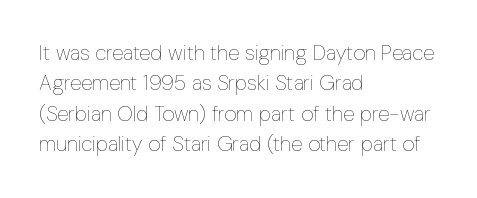
{"italic": "no", "bold": "no", "underline": "no", "align": "left", "line_spacing": "normal", "line_spacing_ratio": 1.45, "letter_spacing": "normal", "letter_spacing_em": 0.0, "glyph_px": 21}
